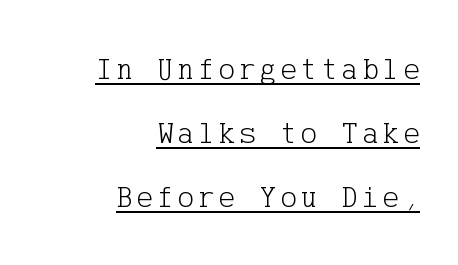
The leading is generous, giving the passage an open texture. The font is comparable to plain body text, perhaps lighter. The type sits square on the baseline with zero lean. The paragraph shown leans on its right margin. The glyphs in this specimen are seriffed.
